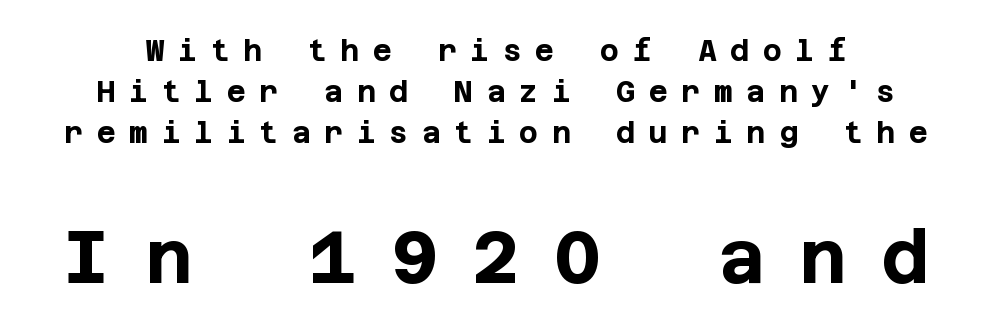
The image shows 73 px bold sans-serif type, upright; set normal line spacing (1.41x), unusually wide letter spacing (+0.47 em), not underlined; the second (bottom) block is 2.52x larger; low stroke contrast and a large x-height.
